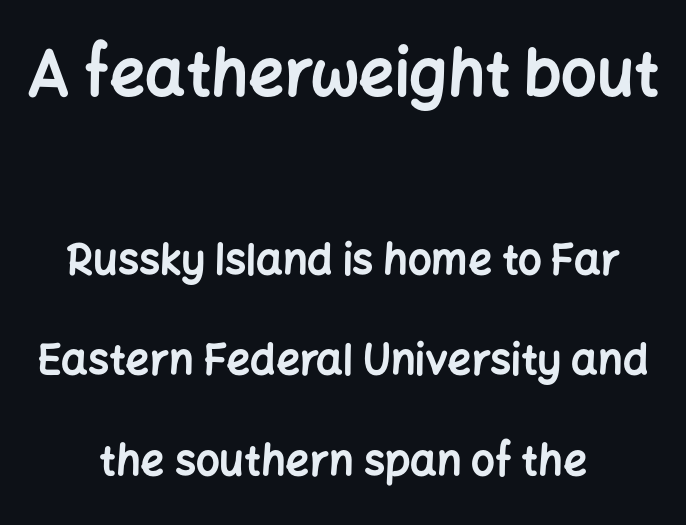
The image shows 63 px bold sans-serif type, upright; set centered, loose line spacing (2.4x), normal letter spacing, not underlined; the first (top) block is 1.5x larger; low stroke contrast and a medium x-height.
